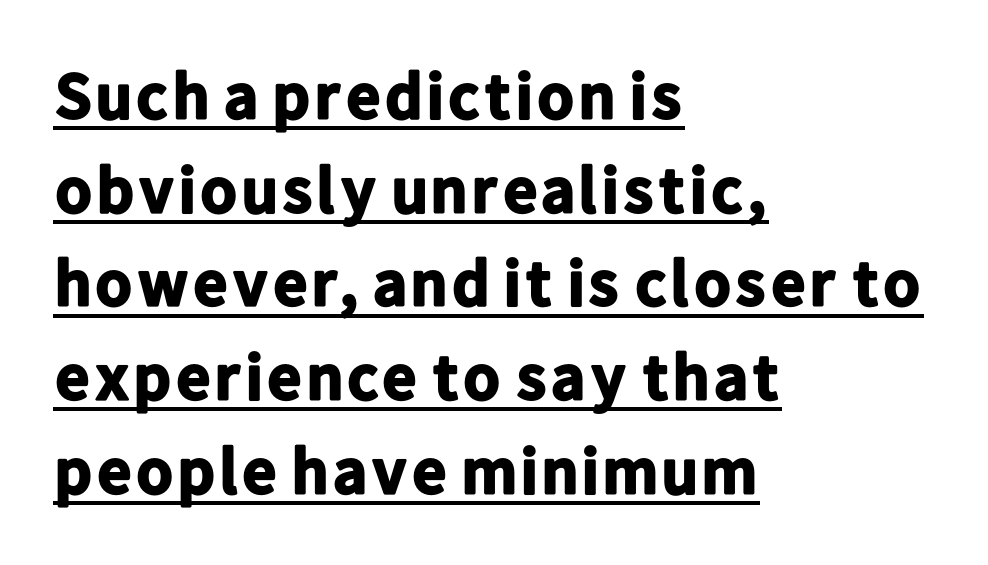
The image shows 66 px bold sans-serif type, upright; set left-aligned, normal line spacing (1.42x), normal letter spacing, underlined; low stroke contrast and a medium x-height.
